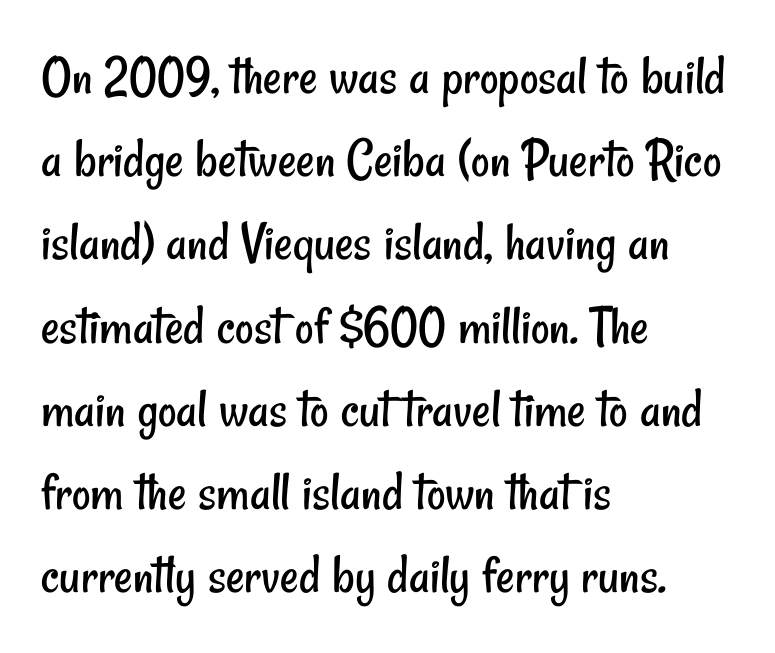
{"serif": "no", "bold": "no", "weight": "regular", "width": "condensed", "stroke_contrast": "low", "x_height": "small", "monospaced": "no", "underline": "no", "align": "left", "line_spacing": "normal", "line_spacing_ratio": 1.46, "letter_spacing": "normal", "letter_spacing_em": 0.0, "glyph_px": 57}
